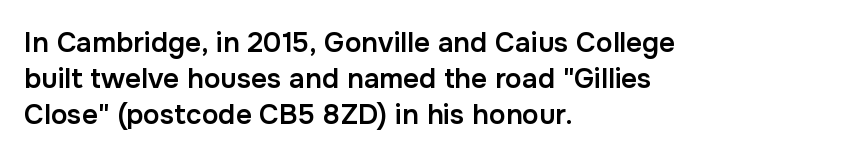
{"serif": "no", "italic": "no", "bold": "semi", "weight": "semibold", "width": "normal", "stroke_contrast": "low", "x_height": "medium", "monospaced": "no", "underline": "no", "align": "left", "line_spacing": "normal", "line_spacing_ratio": 1.28, "letter_spacing": "normal", "letter_spacing_em": 0.0, "glyph_px": 28}
